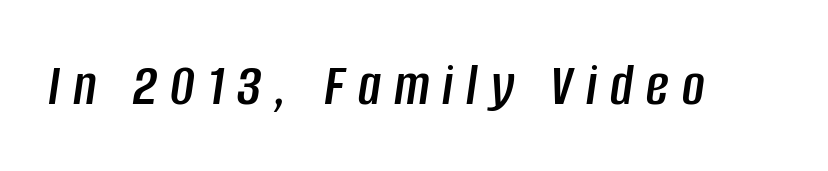
{"italic": "yes", "lean": "right", "slant_degrees": 8, "width": "condensed", "stroke_contrast": "low", "x_height": "large", "monospaced": "no", "underline": "no", "letter_spacing": "wide", "letter_spacing_em": 0.21, "glyph_px": 62}
